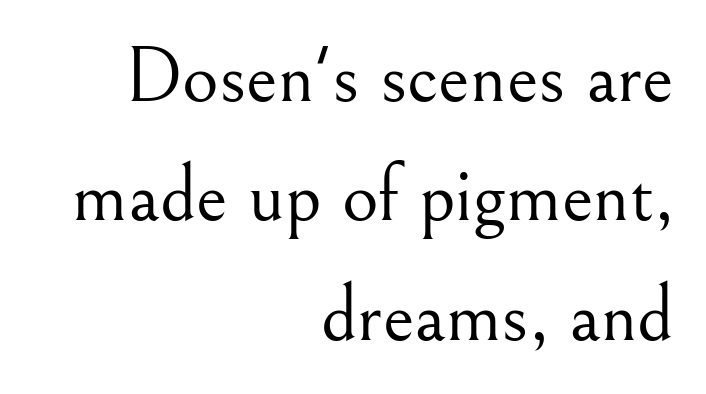
The image shows 79 px light serif type, upright; set right-aligned, normal line spacing (1.51x), normal letter spacing, not underlined; medium stroke contrast and a small x-height.
